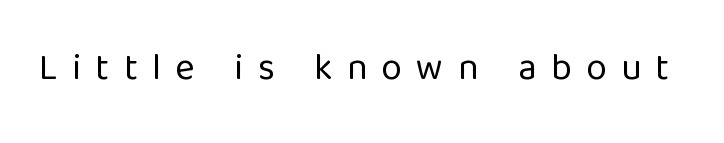
The image shows 37 px regular-weight sans-serif type, upright; set unusually wide letter spacing (+0.39 em), not underlined; low stroke contrast and a medium x-height.
